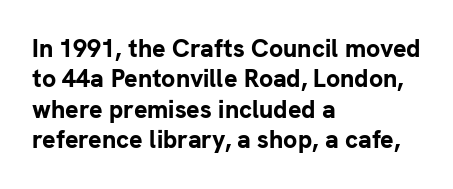
Each line starts at the same left margin while the right side varies. Words appear dense and cohesive because spacing is normal. What weight is shown? A full bold with thick strokes. Nope, not italic — everything's standing straight.
